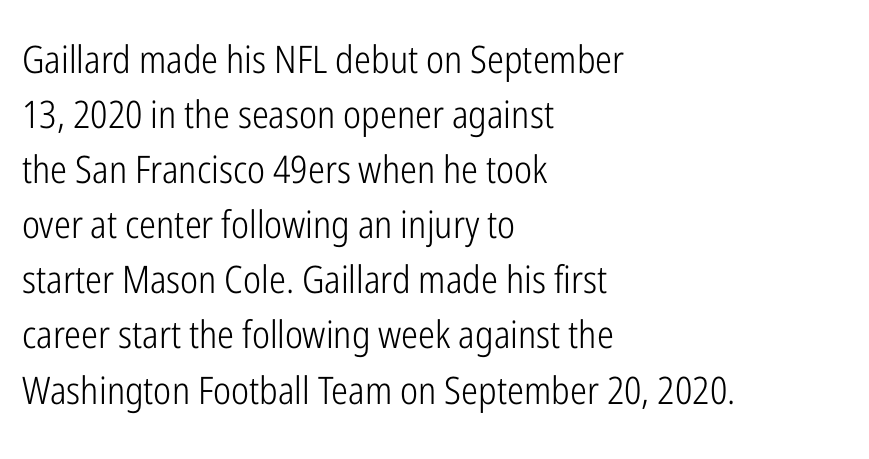
The image shows 38 px light, condensed sans-serif type, upright; set left-aligned, normal line spacing (1.45x), normal letter spacing, not underlined; low stroke contrast and a medium x-height.
